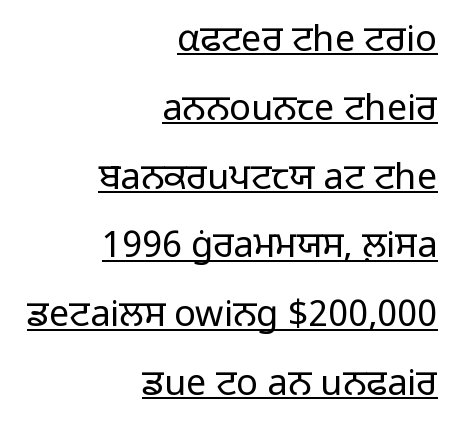
Q: Is the text bold? A: No.
Q: Is the text italic (slanted)? A: No, it is upright.
Q: Is the typeface a serif or a sans-serif typeface? A: Sans-serif.
Q: Is the text underlined? A: Yes.
Q: How is the paragraph aligned? A: Right-aligned.
Q: Is the spacing between letters normal or unusually wide? A: Normal.
Q: Is the spacing between lines tight, normal or loose? A: Loose.
Q: Width (condensed, normal, or wide)? A: Normal.
Q: Stroke contrast? A: Low.
Q: x-height? A: Medium.
Q: Monospaced? A: No.
